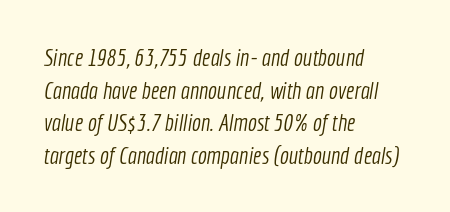
{"bold": "no", "underline": "no", "align": "left", "line_spacing": "normal", "line_spacing_ratio": 1.36, "letter_spacing": "normal", "letter_spacing_em": 0.0, "glyph_px": 24}
